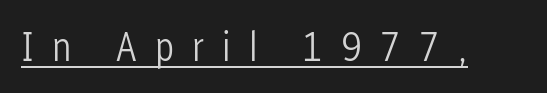
Q: Is the text bold? A: No.
Q: Is the text italic (slanted)? A: No, it is upright.
Q: Is the typeface a serif or a sans-serif typeface? A: Sans-serif.
Q: Is the text underlined? A: Yes.
Q: Is the spacing between letters normal or unusually wide? A: Unusually wide.
Q: Width (condensed, normal, or wide)? A: Condensed.
Q: Stroke contrast? A: Low.
Q: x-height? A: Medium.
Q: Monospaced? A: No.
